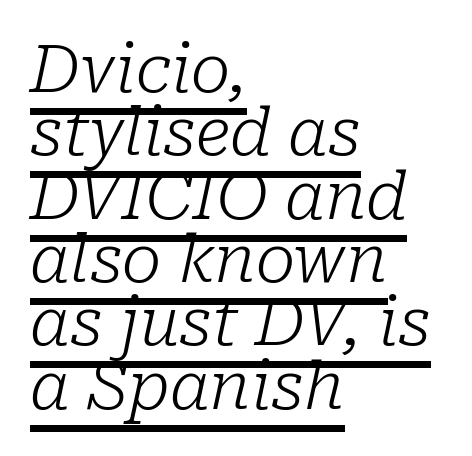
{"serif": "yes", "italic": "yes", "lean": "right", "slant_degrees": 10, "bold": "no", "weight": "light", "width": "normal", "stroke_contrast": "low", "x_height": "medium", "monospaced": "no", "underline": "yes", "align": "left", "line_spacing": "tight", "line_spacing_ratio": 0.96, "letter_spacing": "normal", "letter_spacing_em": 0.0, "glyph_px": 66}
